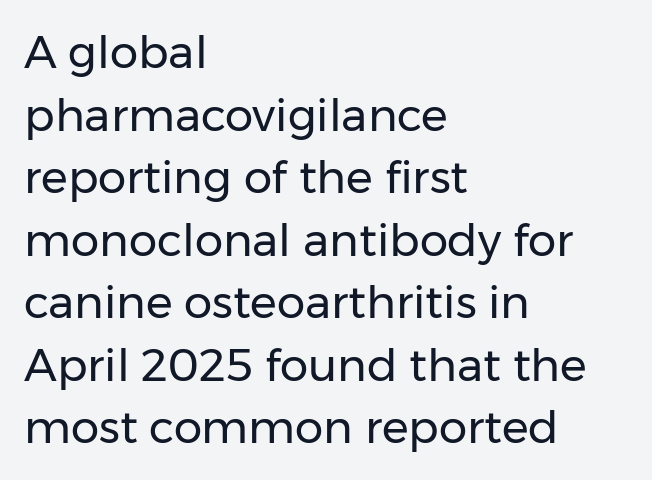
The image shows 45 px regular-weight sans-serif type, upright; set left-aligned, normal line spacing (1.39x), normal letter spacing, not underlined; low stroke contrast and a medium x-height.
